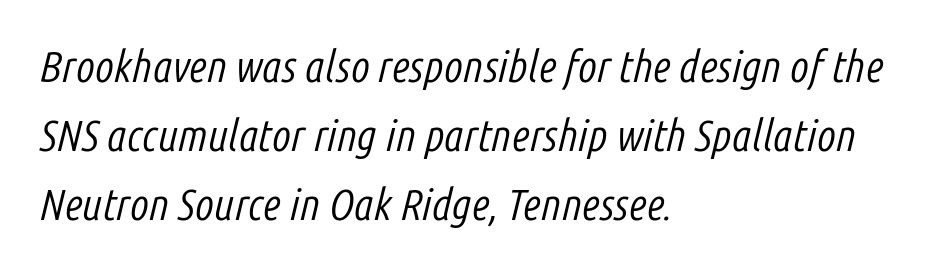
The image shows 44 px light, condensed type, italic (leaning right); set left-aligned, normal line spacing (1.57x), normal letter spacing, not underlined; low stroke contrast and a medium x-height.
